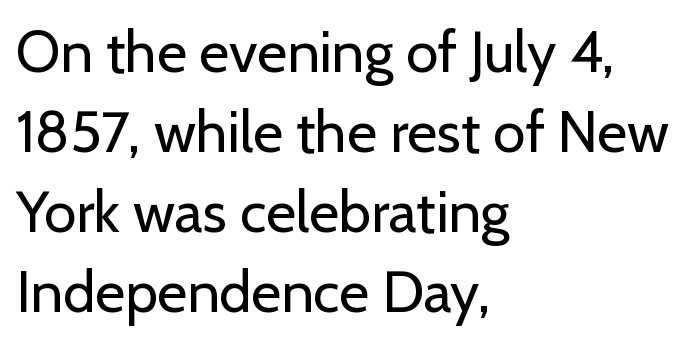
{"serif": "no", "italic": "no", "bold": "no", "weight": "regular", "width": "normal", "stroke_contrast": "low", "x_height": "medium", "monospaced": "no", "underline": "no", "align": "left", "line_spacing": "normal", "line_spacing_ratio": 1.38, "letter_spacing": "normal", "letter_spacing_em": 0.0, "glyph_px": 58}
